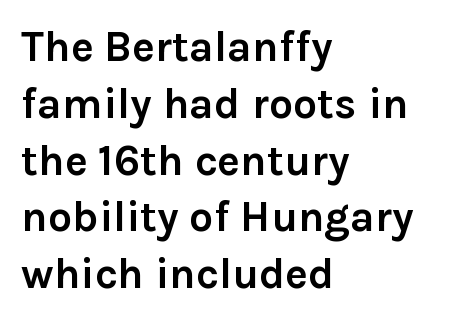
{"serif": "no", "italic": "no", "bold": "yes", "weight": "semibold", "width": "normal", "stroke_contrast": "low", "x_height": "medium", "monospaced": "no", "underline": "no", "align": "left", "line_spacing": "normal", "line_spacing_ratio": 1.32, "letter_spacing": "normal", "letter_spacing_em": 0.0, "glyph_px": 43}
